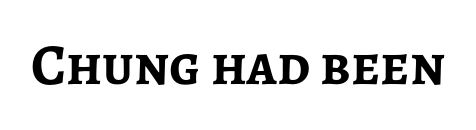
The image shows 57 px semibold sans-serif type, upright; set normal letter spacing, not underlined; low stroke contrast and a medium x-height.
